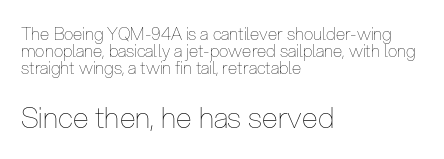
Q: Is the text bold? A: No.
Q: Is the text italic (slanted)? A: No, it is upright.
Q: Is the text underlined? A: No.
Q: How is the paragraph aligned? A: Left-aligned.
Q: Is the spacing between letters normal or unusually wide? A: Normal.
Q: Is the spacing between lines tight, normal or loose? A: Tight.
Q: Which block of text is set in a larger size, the first (top) or the second (bottom)? A: The second (bottom) one.
Q: Width (condensed, normal, or wide)? A: Condensed.
Q: Stroke contrast? A: Low.
Q: x-height? A: Medium.
Q: Monospaced? A: No.
